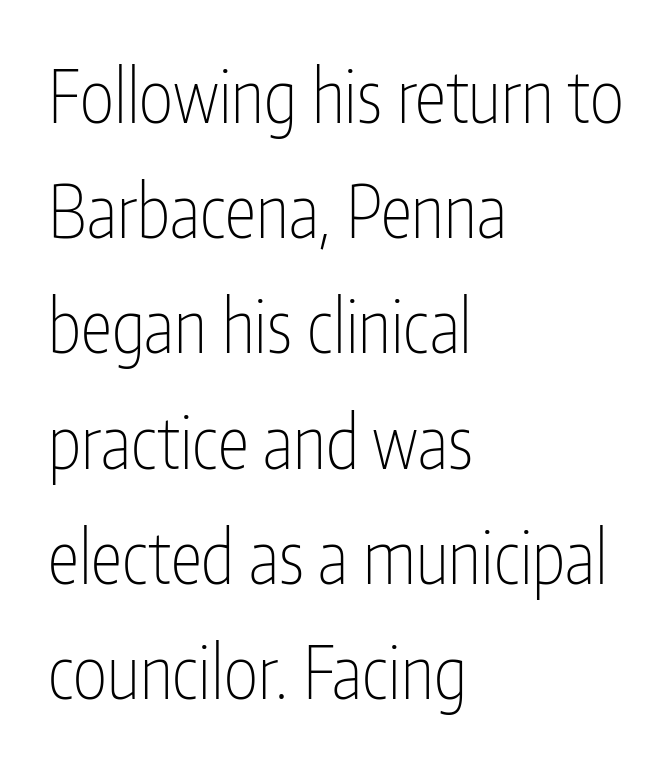
Q: Is the text bold? A: No.
Q: Is the text italic (slanted)? A: No, it is upright.
Q: Is the typeface a serif or a sans-serif typeface? A: Sans-serif.
Q: Is the text underlined? A: No.
Q: How is the paragraph aligned? A: Left-aligned.
Q: Is the spacing between letters normal or unusually wide? A: Normal.
Q: Is the spacing between lines tight, normal or loose? A: Normal.
Q: Width (condensed, normal, or wide)? A: Condensed.
Q: Stroke contrast? A: Low.
Q: x-height? A: Medium.
Q: Monospaced? A: No.
